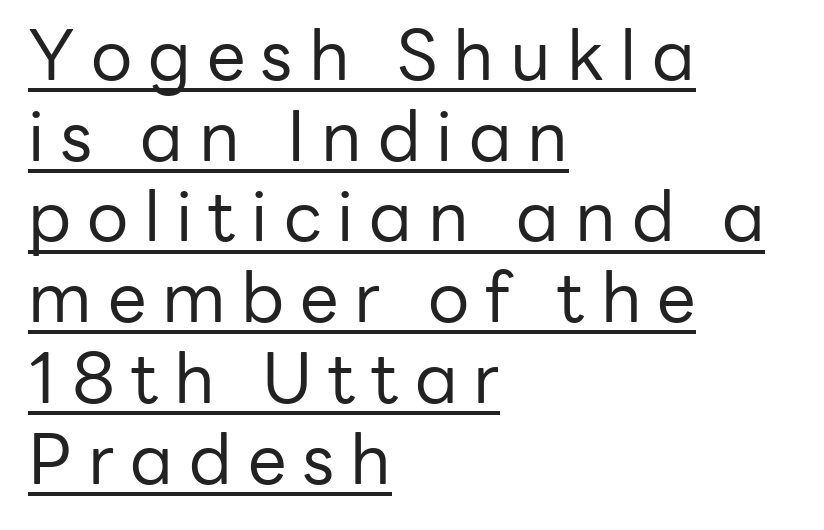
Ascenders rise straight up at ninety degrees. The rendering uses natural spacing where letterforms have individual widths. Here the glyphs are tracked loosely, breaking word shapes into spaced letters. Grotesque or geometric, the face here clearly has no serifs.
